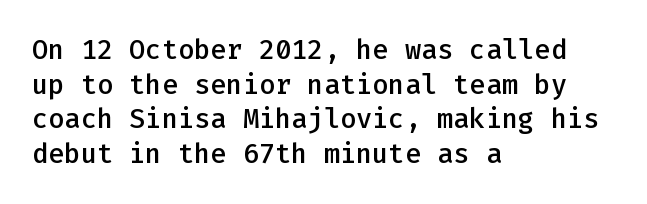
{"italic": "no", "bold": "semi", "underline": "no", "align": "left", "line_spacing": "normal", "line_spacing_ratio": 1.28, "letter_spacing": "normal", "letter_spacing_em": 0.0, "glyph_px": 27}
